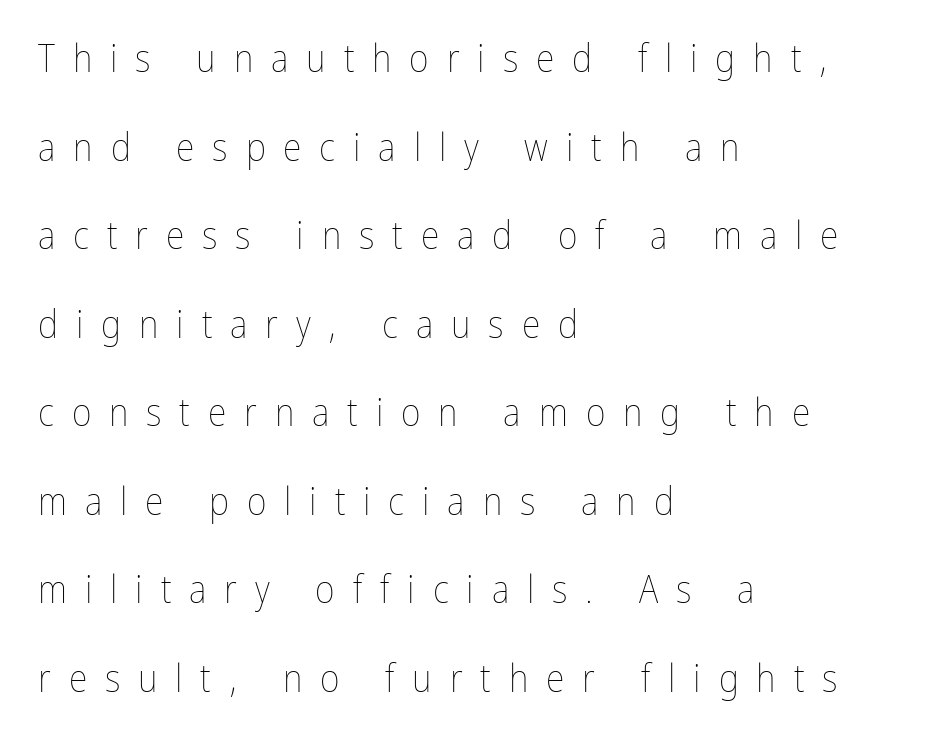
The image shows 38 px thin, condensed type, upright; set left-aligned, loose line spacing (2.33x), unusually wide letter spacing (+0.47 em), not underlined; low stroke contrast and a medium x-height.
